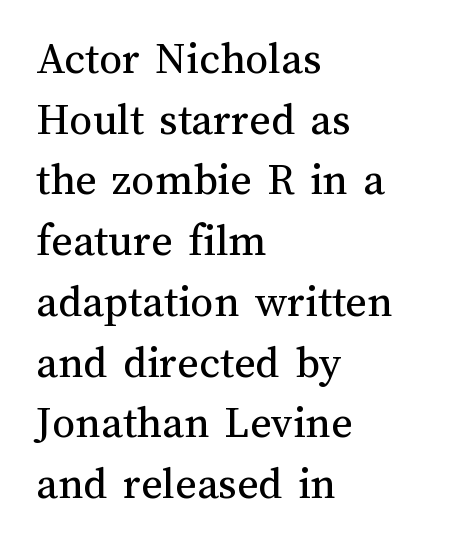
{"italic": "no", "bold": "no", "weight": "regular", "width": "normal", "stroke_contrast": "medium", "x_height": "medium", "monospaced": "no", "underline": "no", "align": "left", "line_spacing": "normal", "line_spacing_ratio": 1.32, "letter_spacing": "normal", "letter_spacing_em": 0.0, "glyph_px": 46}
